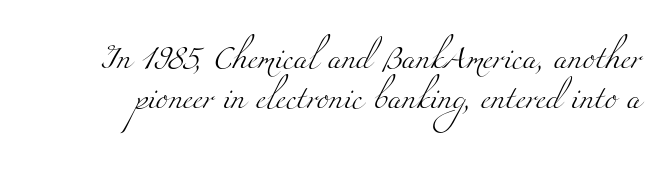
Ink coverage per letter is moderate at most. The horizontal fit of the characters is conventional and even. The glyphs are unaccompanied by any horizontal stroke below them.
